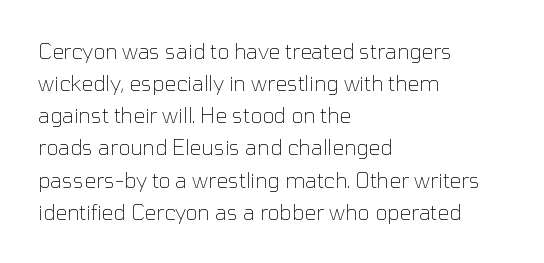
Q: Is the text bold? A: No.
Q: Is the text italic (slanted)? A: No, it is upright.
Q: Is the text underlined? A: No.
Q: How is the paragraph aligned? A: Left-aligned.
Q: Is the spacing between letters normal or unusually wide? A: Normal.
Q: Is the spacing between lines tight, normal or loose? A: Normal.
